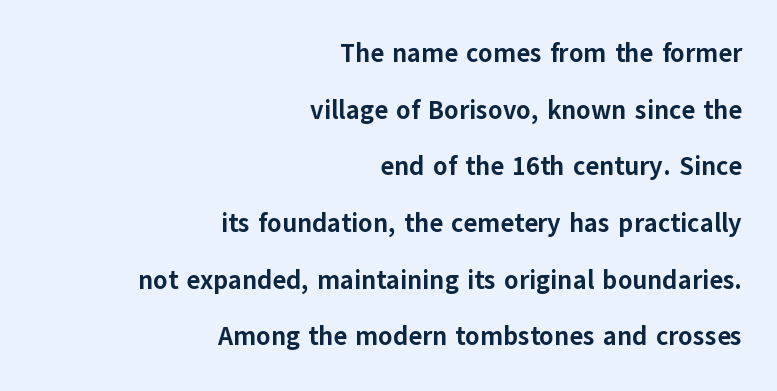
{"italic": "no", "bold": "yes", "underline": "no", "align": "right", "line_spacing": "loose", "line_spacing_ratio": 2.18, "letter_spacing": "normal", "letter_spacing_em": 0.0, "glyph_px": 26}
